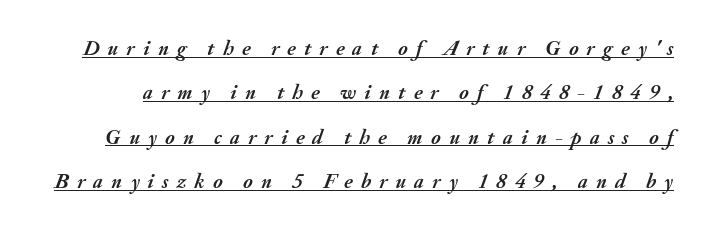
{"italic": "yes", "lean": "right", "slant_degrees": 20, "bold": "yes", "underline": "yes", "line_spacing": "loose", "line_spacing_ratio": 2.11, "letter_spacing": "wide", "letter_spacing_em": 0.39, "glyph_px": 21}
